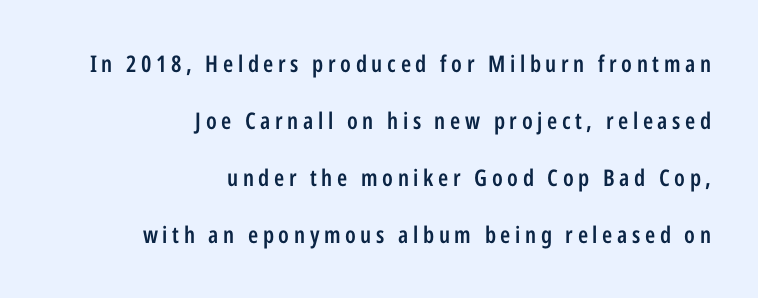
Q: Is the text bold? A: Semi-bold.
Q: Is the text italic (slanted)? A: No, it is upright.
Q: Is the text underlined? A: No.
Q: How is the paragraph aligned? A: Right-aligned.
Q: Is the spacing between letters normal or unusually wide? A: Unusually wide.
Q: Is the spacing between lines tight, normal or loose? A: Loose.
